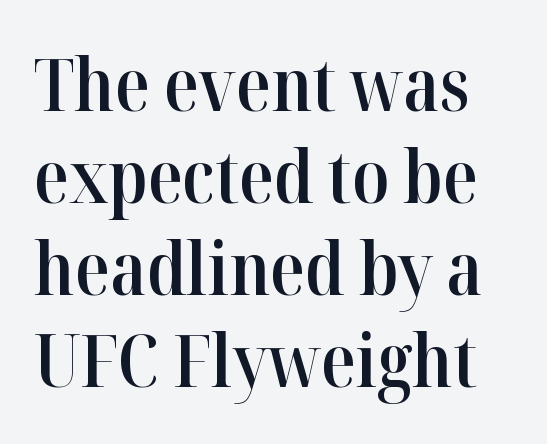
The image shows 72 px semibold serif type, upright; set normal line spacing (1.28x), normal letter spacing, not underlined; high stroke contrast and a medium x-height.
